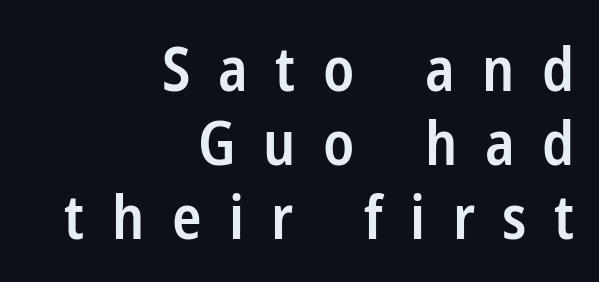
{"serif": "no", "italic": "no", "bold": "semi", "weight": "semibold", "width": "condensed", "stroke_contrast": "low", "x_height": "medium", "monospaced": "no", "underline": "no", "align": "right", "line_spacing_ratio": 1.21, "letter_spacing": "wide", "letter_spacing_em": 0.45, "glyph_px": 61}
